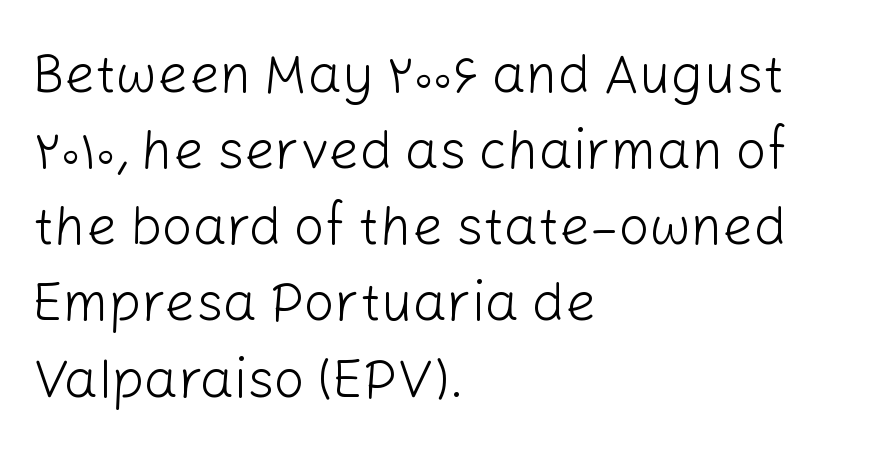
The words here are not underlined. Left-aligned paragraph, ragged on the right. Unbolded letterforms with no extra heft. Between one letter and the next there's only the usual sliver of space.
